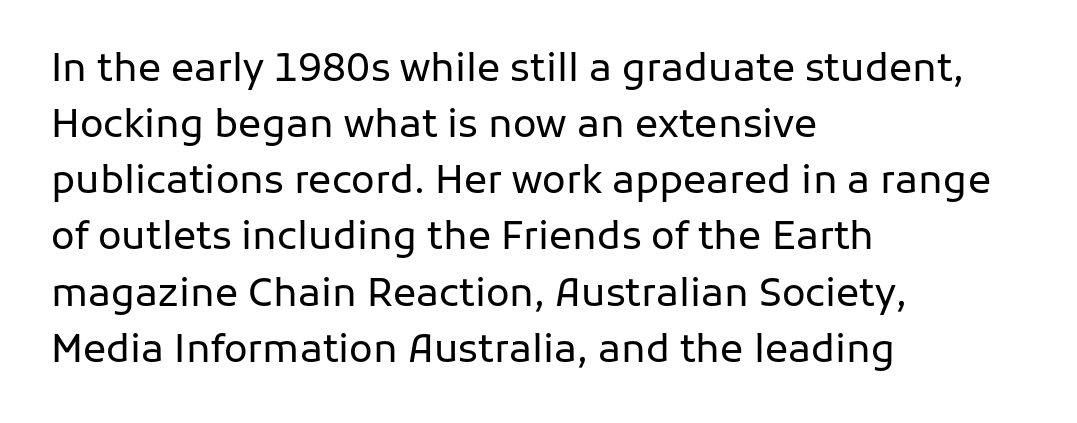
Varying glyph widths throughout — classic text-font behaviour. This is not heavy type; no bold has been used. Observe the absence of serifs on each vertical stroke in this sample. Beneath every word, the page is bare. Compared with typical paragraphs, the rows here are spaced about the same. The paragraph shown leans on its left margin.
